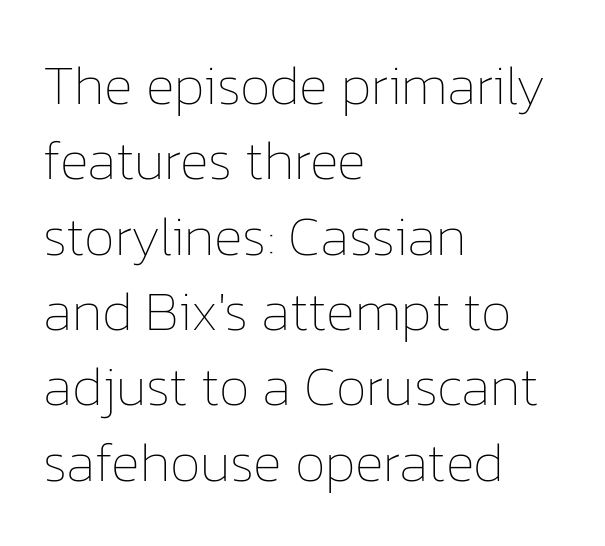
Q: Is the text bold? A: No.
Q: Is the text italic (slanted)? A: No, it is upright.
Q: Is the text underlined? A: No.
Q: How is the paragraph aligned? A: Left-aligned.
Q: Is the spacing between letters normal or unusually wide? A: Normal.
Q: Is the spacing between lines tight, normal or loose? A: Normal.
Q: Width (condensed, normal, or wide)? A: Normal.
Q: Stroke contrast? A: Low.
Q: x-height? A: Medium.
Q: Monospaced? A: No.
